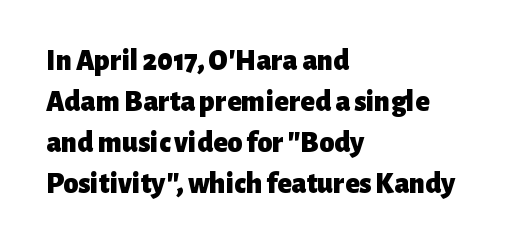
Casual observation: everything's shoved over to the left. The letters advance in unequal steps, a hallmark of proportional type. The axis of the letterforms is exactly vertical. The font family rendered here belongs to the sans-serif group. Spacing between characters is what you'd get straight out of the box.
